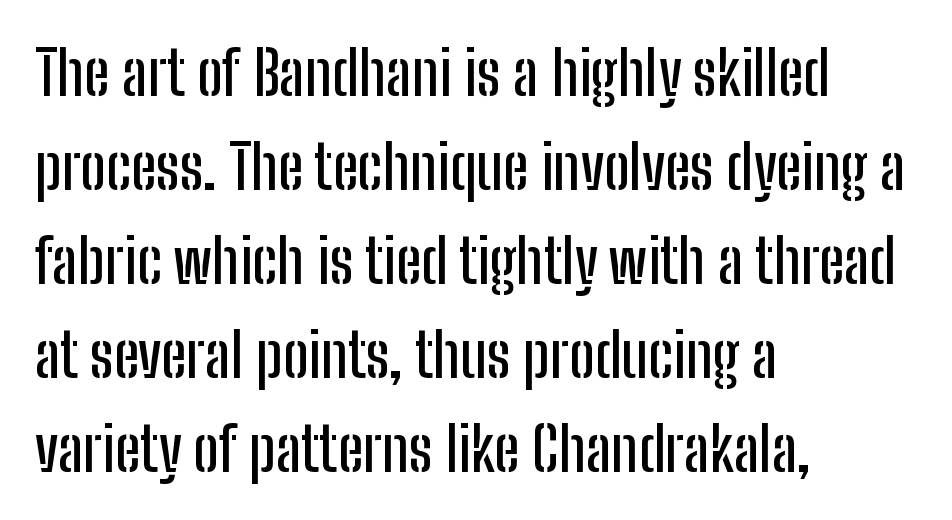
The image shows 61 px condensed sans-serif type, upright; set left-aligned, normal line spacing (1.54x), normal letter spacing, not underlined; low stroke contrast and a medium x-height.
